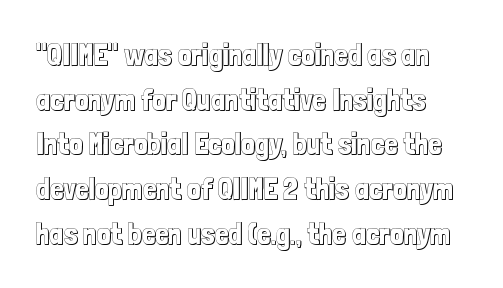
The image shows 30 px condensed type, upright; set normal line spacing (1.49x), normal letter spacing, not underlined; a medium x-height.
